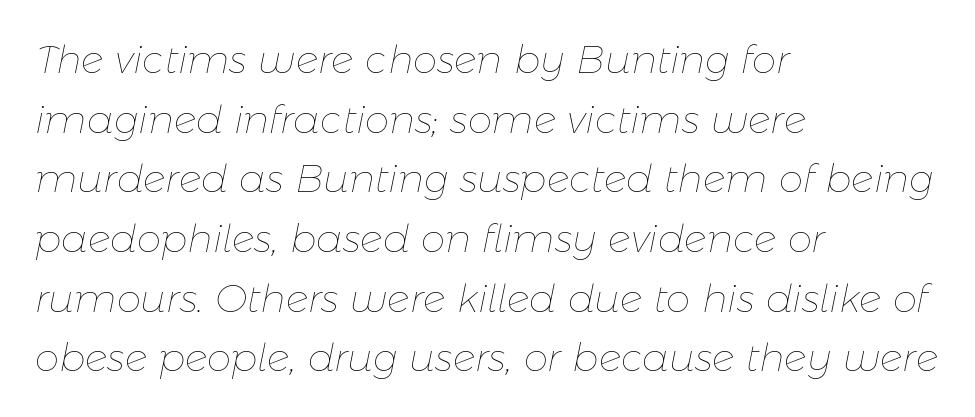
{"italic": "yes", "lean": "right", "slant_degrees": 11, "bold": "no", "weight": "thin", "width": "normal", "stroke_contrast": "low", "x_height": "medium", "monospaced": "no", "underline": "no", "align": "left", "line_spacing": "normal", "line_spacing_ratio": 1.53, "letter_spacing": "normal", "letter_spacing_em": 0.0, "glyph_px": 39}
